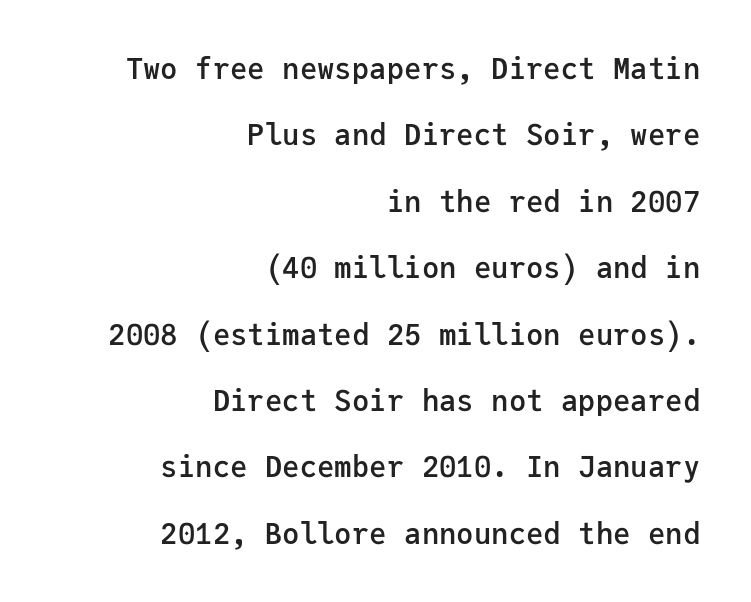
A student would call this right alignment; a typographer would say flush right, rag left. Each word holds together tightly as a unit, with standard inter-letter gaps. This sample has the even, mechanical cadence of fixed-width lettering. In terms of leading, this rendering errs on the spacious side. Words float on clear page, feet unadorned. I'd describe the lettering as semibold — firm but not a full bold.
